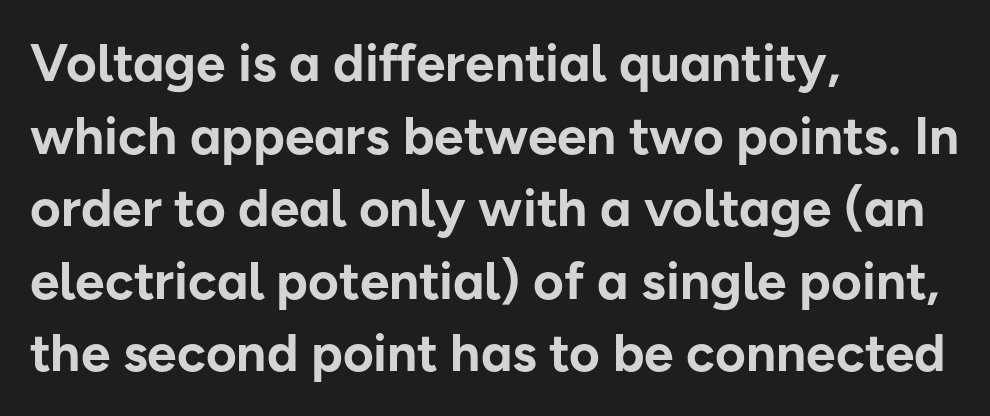
{"serif": "no", "italic": "no", "bold": "yes", "weight": "bold", "width": "normal", "stroke_contrast": "low", "x_height": "medium", "monospaced": "no", "underline": "no", "align": "left", "line_spacing": "normal", "line_spacing_ratio": 1.37, "letter_spacing": "normal", "letter_spacing_em": 0.0, "glyph_px": 53}
